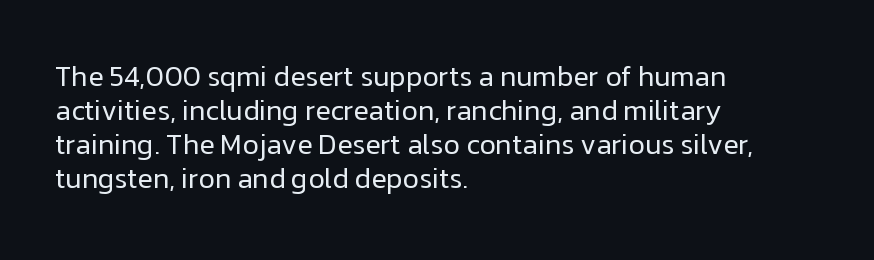
Q: Is the text bold? A: No.
Q: Is the text italic (slanted)? A: No, it is upright.
Q: Is the typeface a serif or a sans-serif typeface? A: Sans-serif.
Q: Is the text underlined? A: No.
Q: How is the paragraph aligned? A: Left-aligned.
Q: Is the spacing between letters normal or unusually wide? A: Normal.
Q: Width (condensed, normal, or wide)? A: Normal.
Q: Stroke contrast? A: Low.
Q: x-height? A: Medium.
Q: Monospaced? A: No.
